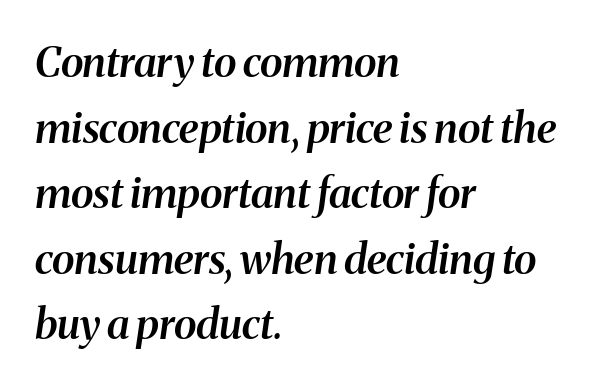
Glyph-to-glyph distance matches everyday printed text. The typeface chosen for these lines features serifs. Each letter keeps its own natural width here, so spacing adapts to shape. These lines are set flush left with a ragged right edge. Semibold letterforms, between regular and bold. Quick note: underline off.
